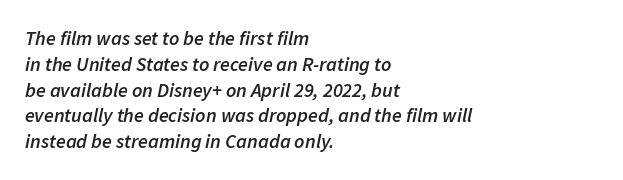
The image shows 20 px text type, italic (leaning right); set left-aligned, normal line spacing (1.29x), normal letter spacing, not underlined.
